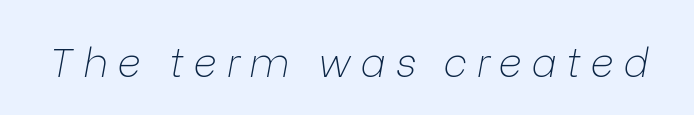
Q: Is the text bold? A: No.
Q: Is the text italic (slanted)? A: Yes, it leans right by about 9 degrees.
Q: Is the text underlined? A: No.
Q: Is the spacing between letters normal or unusually wide? A: Unusually wide.
Q: Width (condensed, normal, or wide)? A: Normal.
Q: Stroke contrast? A: Low.
Q: x-height? A: Medium.
Q: Monospaced? A: No.
